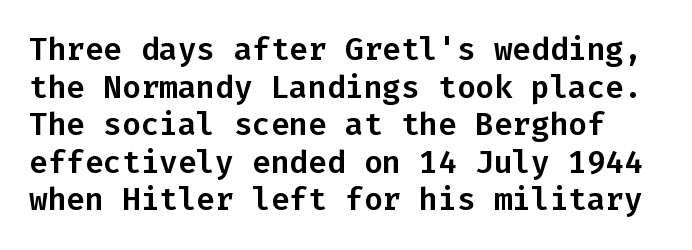
Every character here occupies the same horizontal width, giving the sample a typewriter-like rhythm. The type sits square on the baseline with zero lean. Nothing unusual about the tracking: characters are spaced as the font intends. Nobody drew a line under any word here. In terms of letterform style, serifs are entirely absent.
